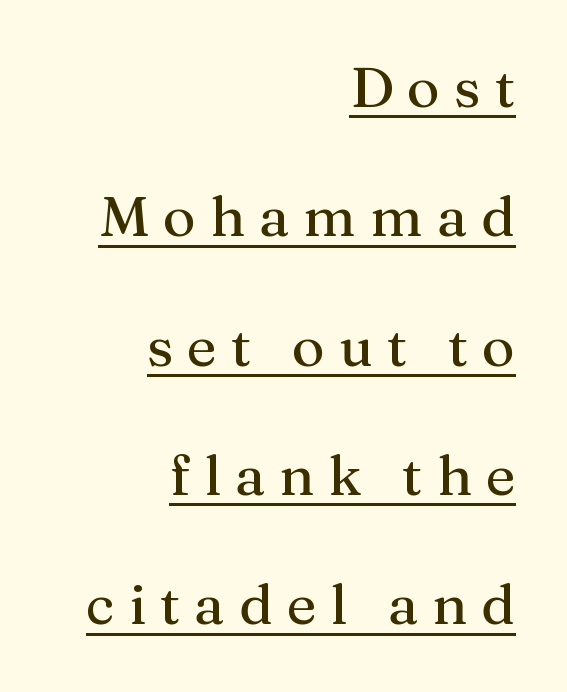
Q: Is the text italic (slanted)? A: No, it is upright.
Q: Is the typeface a serif or a sans-serif typeface? A: Serif.
Q: Is the text underlined? A: Yes.
Q: How is the paragraph aligned? A: Right-aligned.
Q: Is the spacing between letters normal or unusually wide? A: Unusually wide.
Q: Is the spacing between lines tight, normal or loose? A: Loose.
Q: Width (condensed, normal, or wide)? A: Normal.
Q: Stroke contrast? A: Medium.
Q: x-height? A: Medium.
Q: Monospaced? A: No.
